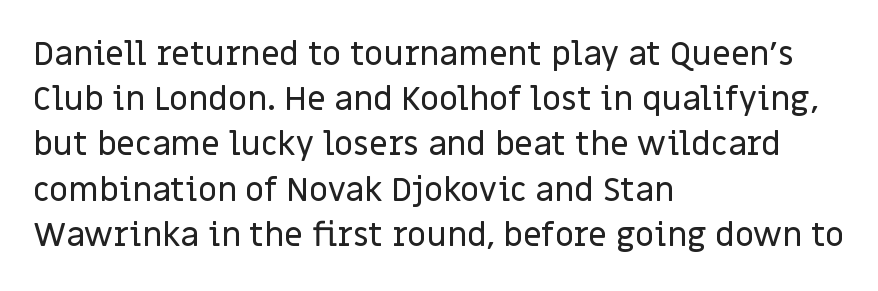
Each row of text sits above clean, open space. The type is set solid horizontally, with unmodified tracking. Reading down the block, your eye returns to a fixed left position each line. Looks like regular typesetting: each glyph gets only the width it needs. Serifs: no, the terminals of the letterforms are clean.
